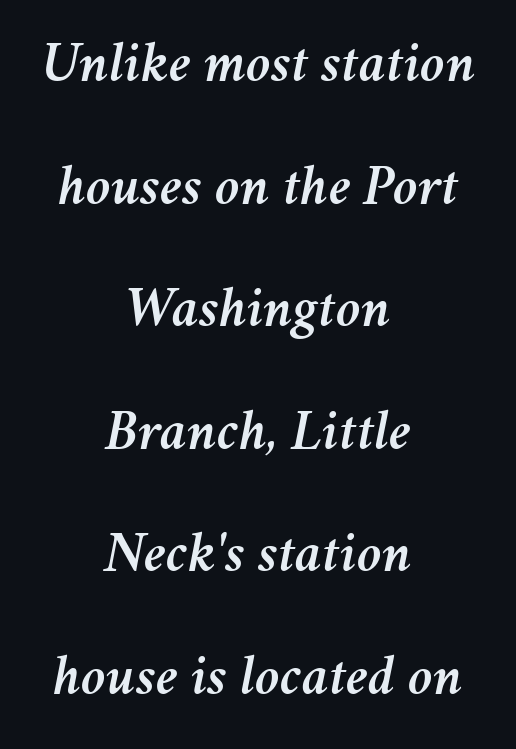
Q: Is the text italic (slanted)? A: Yes, it leans right by about 11 degrees.
Q: Is the text underlined? A: No.
Q: How is the paragraph aligned? A: Centered.
Q: Is the spacing between letters normal or unusually wide? A: Normal.
Q: Is the spacing between lines tight, normal or loose? A: Loose.
Q: Width (condensed, normal, or wide)? A: Normal.
Q: Stroke contrast? A: Medium.
Q: x-height? A: Medium.
Q: Monospaced? A: No.
